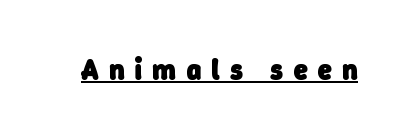
Q: Is the text bold? A: Yes.
Q: Is the typeface a serif or a sans-serif typeface? A: Sans-serif.
Q: Is the text underlined? A: Yes.
Q: Is the spacing between letters normal or unusually wide? A: Unusually wide.
Q: Width (condensed, normal, or wide)? A: Normal.
Q: Stroke contrast? A: Low.
Q: x-height? A: Medium.
Q: Monospaced? A: No.
